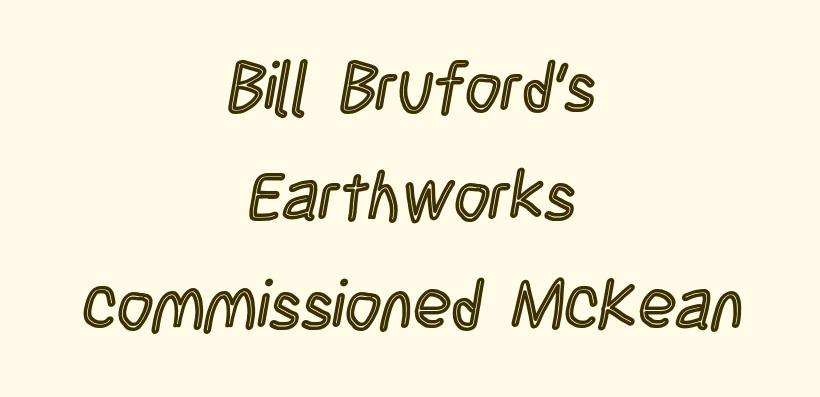
Q: Is the text italic (slanted)? A: Yes.
Q: Is the text underlined? A: No.
Q: How is the paragraph aligned? A: Centered.
Q: Is the spacing between letters normal or unusually wide? A: Normal.
Q: Is the spacing between lines tight, normal or loose? A: Normal.
Q: Width (condensed, normal, or wide)? A: Condensed.
Q: x-height? A: Large.
Q: Monospaced? A: No.
